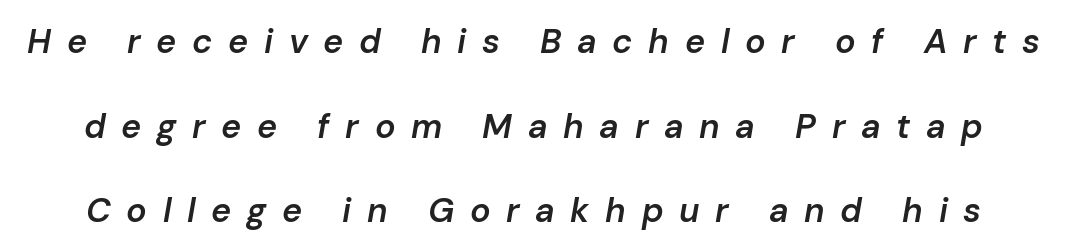
The image shows 34 px semibold type, italic (leaning right); set loose line spacing (2.49x), unusually wide letter spacing (+0.46 em), not underlined; low stroke contrast and a medium x-height.
